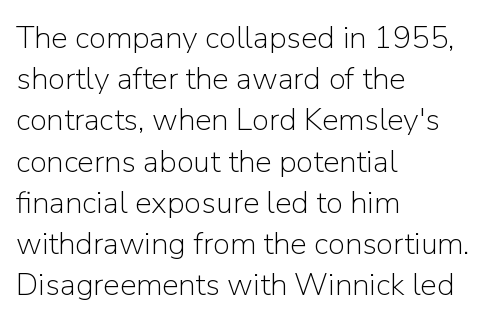
Nothing heavy about these letters — not bold at all. Short note: letters normally spaced. Are there feet on the stems? There aren't — it's a sans. Spacing verdict: proportional, widths tailored to each character.
